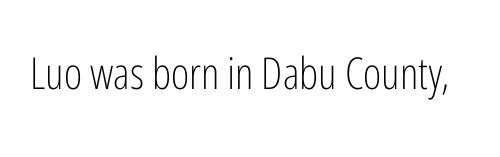
Q: Is the text bold? A: No.
Q: Is the text italic (slanted)? A: No, it is upright.
Q: Is the typeface a serif or a sans-serif typeface? A: Sans-serif.
Q: Is the text underlined? A: No.
Q: Is the spacing between letters normal or unusually wide? A: Normal.
Q: Width (condensed, normal, or wide)? A: Condensed.
Q: Stroke contrast? A: Low.
Q: x-height? A: Medium.
Q: Monospaced? A: No.
